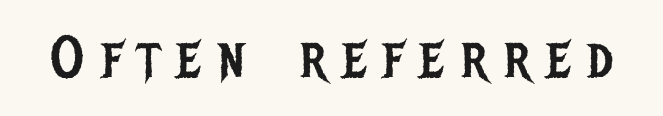
The image shows 59 px regular-weight, condensed sans-serif type, upright; set unusually wide letter spacing (+0.3 em), not underlined; low stroke contrast and a large x-height.
